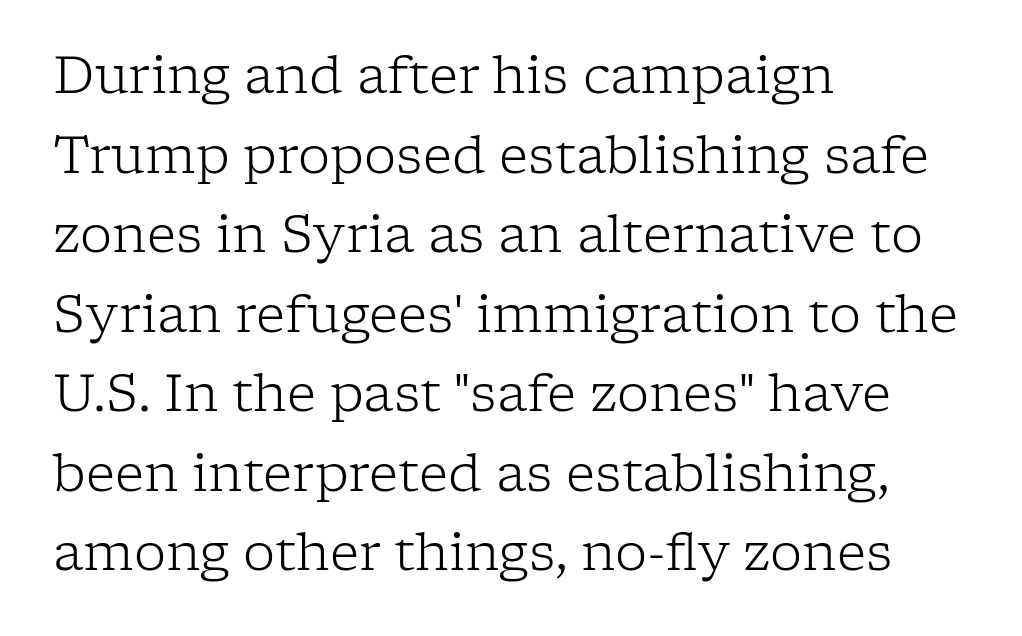
Q: Is the text bold? A: No.
Q: Is the text italic (slanted)? A: No, it is upright.
Q: Is the typeface a serif or a sans-serif typeface? A: Serif.
Q: Is the text underlined? A: No.
Q: How is the paragraph aligned? A: Left-aligned.
Q: Is the spacing between letters normal or unusually wide? A: Normal.
Q: Is the spacing between lines tight, normal or loose? A: Normal.
Q: Width (condensed, normal, or wide)? A: Normal.
Q: Stroke contrast? A: Low.
Q: x-height? A: Medium.
Q: Monospaced? A: No.
